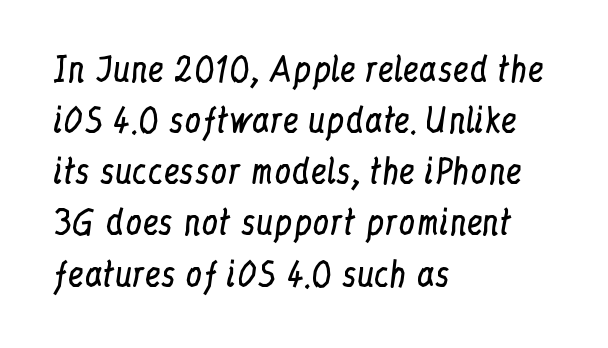
Letterform terminals end in serifs throughout the passage. Note the varied advance widths — an 'i' is clearly narrower than an 'm'. The passage is arranged the way most books set body copy — flush left. Glance below the letters and you will spot only blank space. A light-to-regular cut is what we see here.
